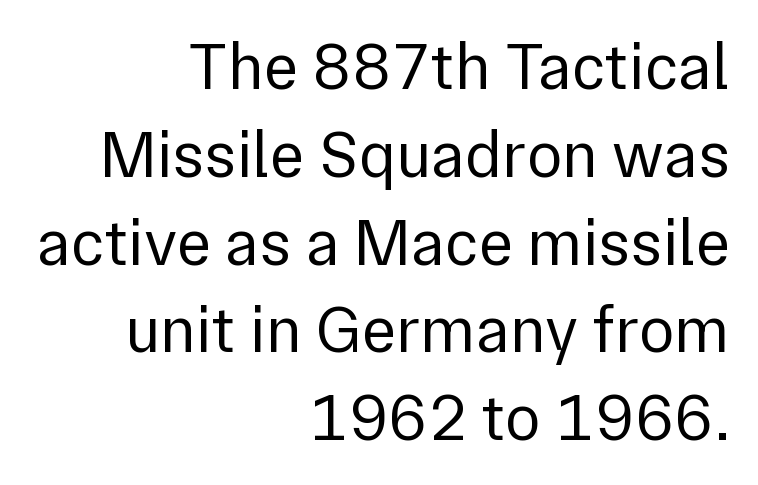
Q: Is the text bold? A: No.
Q: Is the text italic (slanted)? A: No, it is upright.
Q: Is the typeface a serif or a sans-serif typeface? A: Sans-serif.
Q: Is the text underlined? A: No.
Q: How is the paragraph aligned? A: Right-aligned.
Q: Is the spacing between letters normal or unusually wide? A: Normal.
Q: Is the spacing between lines tight, normal or loose? A: Normal.
Q: Width (condensed, normal, or wide)? A: Normal.
Q: Stroke contrast? A: Low.
Q: x-height? A: Medium.
Q: Monospaced? A: No.
